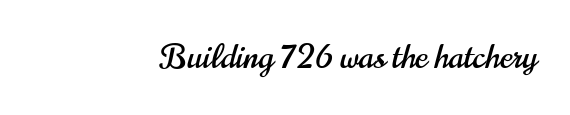
Q: Is the text italic (slanted)? A: Yes.
Q: Is the typeface a serif or a sans-serif typeface? A: Sans-serif.
Q: Is the text underlined? A: No.
Q: Is the spacing between letters normal or unusually wide? A: Normal.
Q: Width (condensed, normal, or wide)? A: Condensed.
Q: Stroke contrast? A: High.
Q: x-height? A: Small.
Q: Monospaced? A: No.
